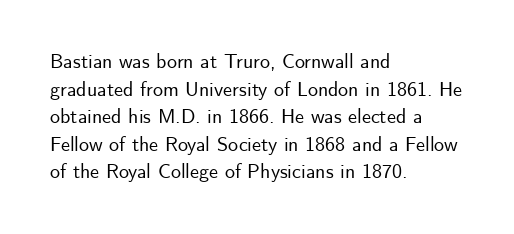
The image shows 20 px text type, upright; set left-aligned, normal line spacing (1.38x), normal letter spacing, not underlined.
